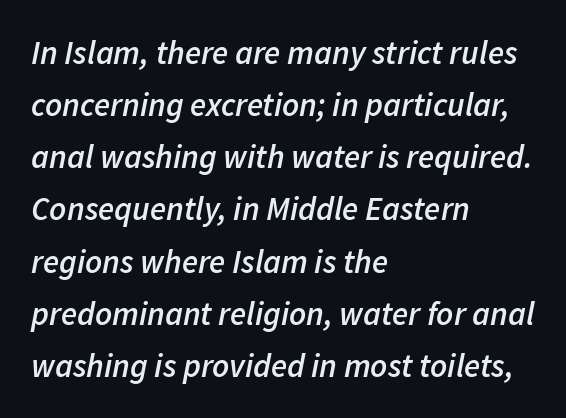
{"italic": "yes", "lean": "right", "slant_degrees": 11, "bold": "semi", "weight": "semibold", "width": "normal", "stroke_contrast": "low", "x_height": "medium", "monospaced": "no", "underline": "no", "align": "left", "line_spacing": "normal", "line_spacing_ratio": 1.58, "letter_spacing": "normal", "letter_spacing_em": 0.0, "glyph_px": 33}
